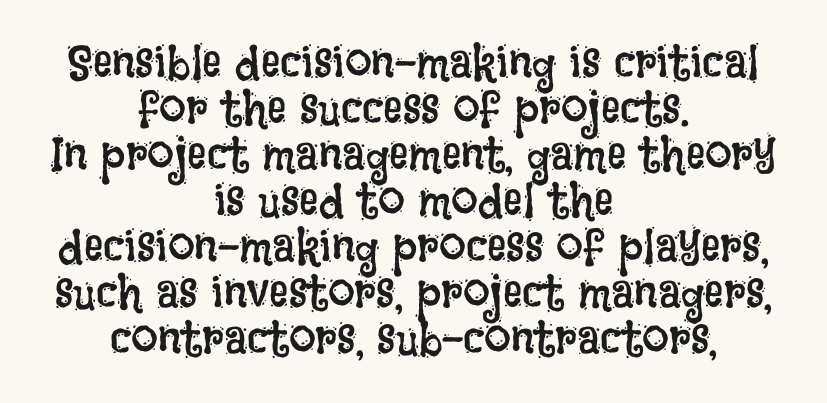
Q: Is the text bold? A: No.
Q: Is the text italic (slanted)? A: No, it is upright.
Q: Is the text underlined? A: No.
Q: How is the paragraph aligned? A: Centered.
Q: Is the spacing between letters normal or unusually wide? A: Normal.
Q: Is the spacing between lines tight, normal or loose? A: Tight.
Q: Width (condensed, normal, or wide)? A: Condensed.
Q: Stroke contrast? A: Low.
Q: x-height? A: Large.
Q: Monospaced? A: No.
